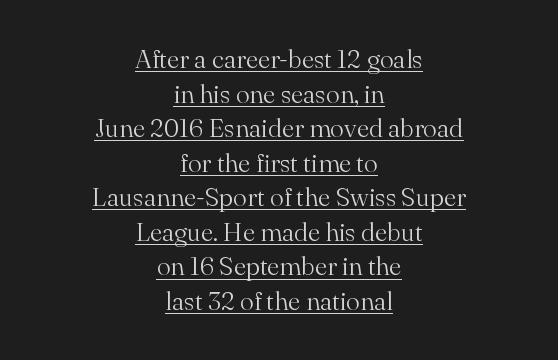
The face used here is rendered with its standard letterfit. Weight: not bold — regular or lighter. Posture: straight, roman, zero tilt. The space between consecutive lines is moderate. The specimen includes a rule beneath the text block's lines.
